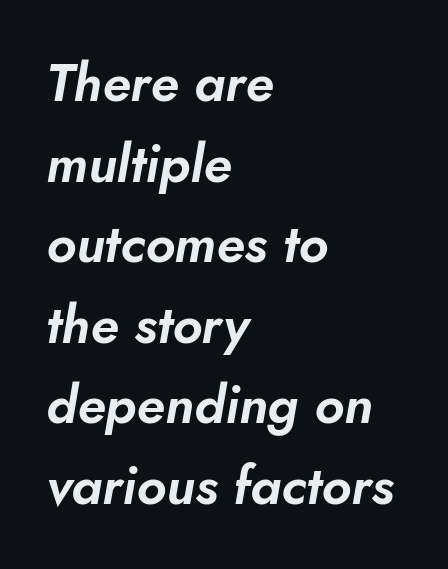
The image shows 53 px text type, italic (leaning right); set left-aligned, normal line spacing (1.52x), normal letter spacing, not underlined; low stroke contrast and a small x-height.
